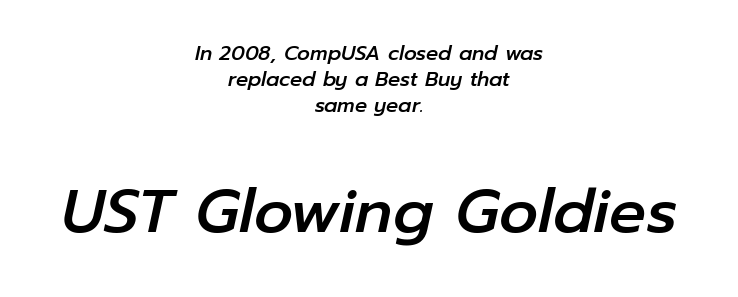
{"italic": "yes", "lean": "right", "slant_degrees": 12, "width": "normal", "stroke_contrast": "low", "x_height": "medium", "monospaced": "no", "underline": "no", "align": "center", "line_spacing": "normal", "line_spacing_ratio": 1.31, "letter_spacing": "normal", "letter_spacing_em": 0.0, "larger_block": "second", "size_ratio": 3.05, "glyph_px": 61}
